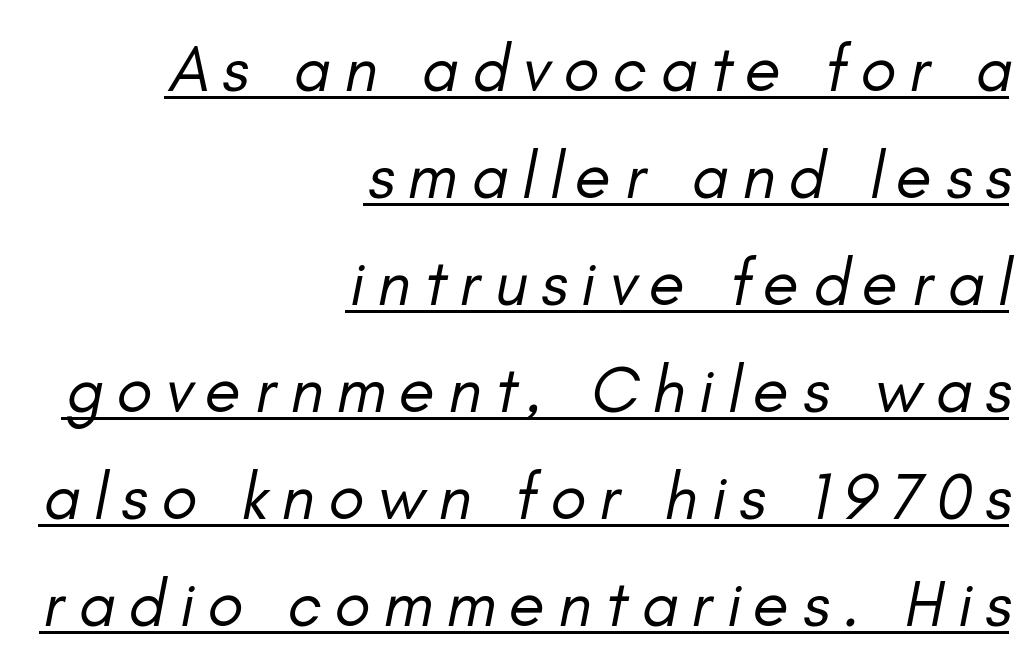
Summary of weight: not heavy and not bold. Here the designer chose a conventional face with non-uniform glyph widths. The setting favours the right margin, as signatures and pull-quotes sometimes do. The font's italic variant was chosen for this text.
